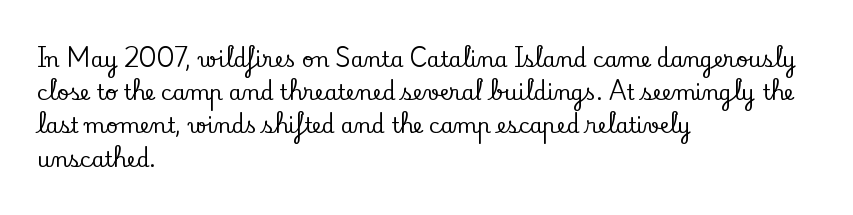
Q: Is the text italic (slanted)? A: No, it is upright.
Q: Is the text underlined? A: No.
Q: How is the paragraph aligned? A: Left-aligned.
Q: Is the spacing between letters normal or unusually wide? A: Normal.
Q: Is the spacing between lines tight, normal or loose? A: Normal.
